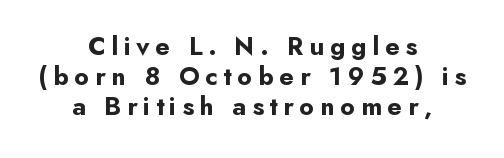
How are the letters spaced? Widely, with obvious added tracking. Letters rest on an invisible, unmarked baseline. In terms of posture, this sample is upright. The strokes are fattened all the way to bold.
